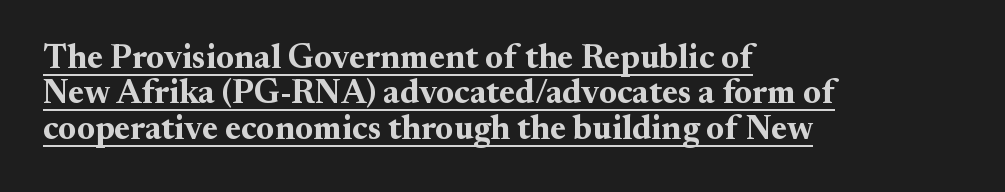
Q: Is the text bold? A: Yes.
Q: Is the text italic (slanted)? A: No, it is upright.
Q: Is the typeface a serif or a sans-serif typeface? A: Serif.
Q: Is the text underlined? A: Yes.
Q: How is the paragraph aligned? A: Left-aligned.
Q: Is the spacing between letters normal or unusually wide? A: Normal.
Q: Is the spacing between lines tight, normal or loose? A: Tight.
Q: Width (condensed, normal, or wide)? A: Normal.
Q: Stroke contrast? A: Medium.
Q: x-height? A: Small.
Q: Monospaced? A: No.
